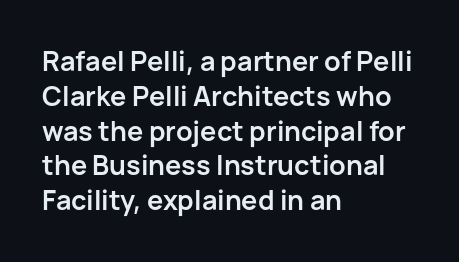
The words here are not underlined. Style check: upright. Typesetter's note: full bold, strokes at maximum text heaviness. Left-aligned paragraph, ragged on the right. One glance says typical: line gaps are just what's usual. Look at the tracking — it's just the regular setting, nothing added.
